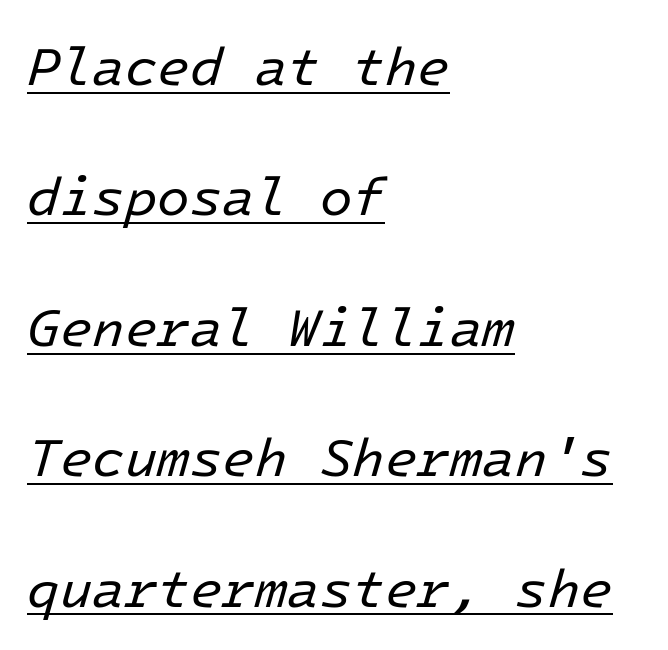
{"italic": "yes", "lean": "right", "slant_degrees": 16, "bold": "no", "weight": "regular", "width": "normal", "stroke_contrast": "low", "x_height": "medium", "underline": "yes", "align": "left", "line_spacing": "loose", "line_spacing_ratio": 2.46, "letter_spacing": "normal", "letter_spacing_em": 0.0, "glyph_px": 53}
